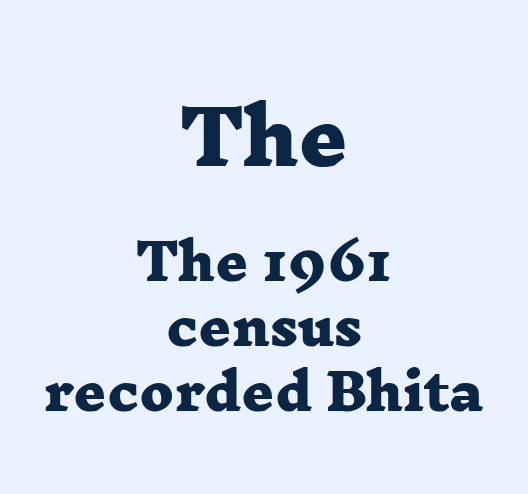
The rag falls on both sides of this text block equally. Descender tails drop into unmarked territory. The designer left line spacing at the default. I'd call this a serif setting — the letters wear small feet.
